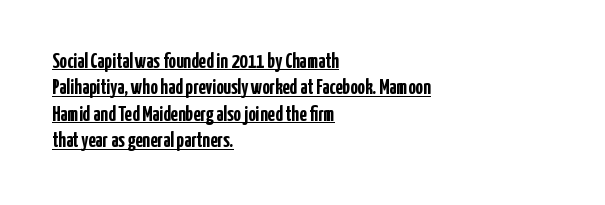
{"italic": "no", "bold": "yes", "underline": "yes", "align": "left", "line_spacing": "normal", "line_spacing_ratio": 1.26, "letter_spacing": "normal", "letter_spacing_em": 0.0, "glyph_px": 21}
